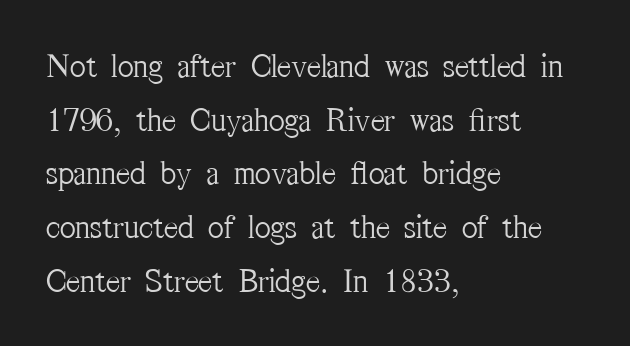
{"serif": "yes", "italic": "no", "bold": "no", "weight": "light", "width": "condensed", "stroke_contrast": "medium", "x_height": "medium", "monospaced": "no", "underline": "no", "align": "left", "line_spacing": "normal", "line_spacing_ratio": 1.58, "letter_spacing": "normal", "letter_spacing_em": 0.0, "glyph_px": 34}
